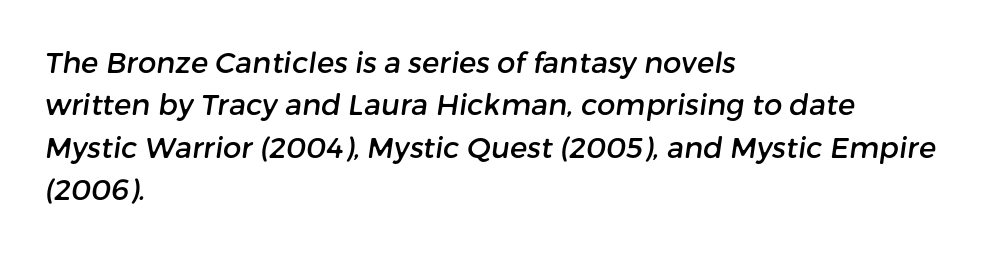
This sample has the flowing, uneven cadence of proportional lettering. The vertical gap from one line to the next is medium. Plain, unruled lines of type. Are there feet on the stems? There aren't — it's a sans. Does the copy run flush right? No — it runs flush left.
